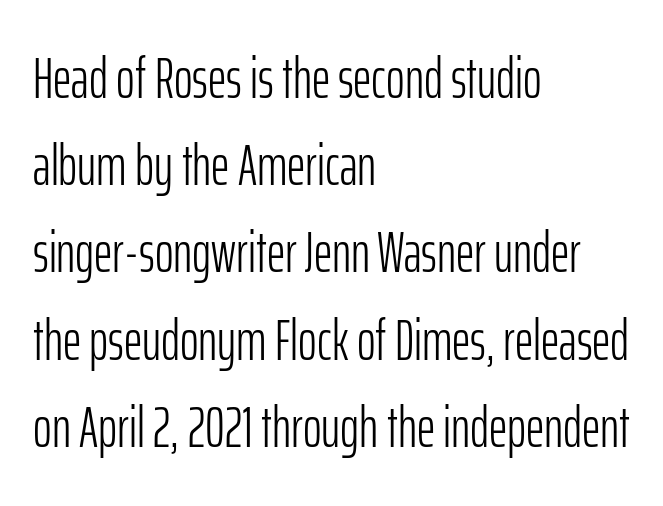
The image shows 57 px light, condensed sans-serif type, upright; set left-aligned, normal line spacing (1.53x), normal letter spacing, not underlined; low stroke contrast and a medium x-height.
